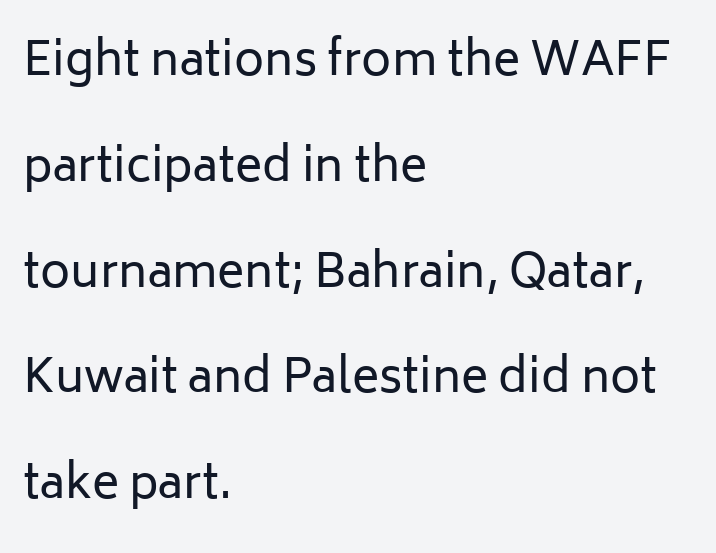
The font family rendered here belongs to the sans-serif group. Looks like regular typesetting: each glyph gets only the width it needs. Check under the words: just untouched page. The letters stand upright; this is a roman face.
